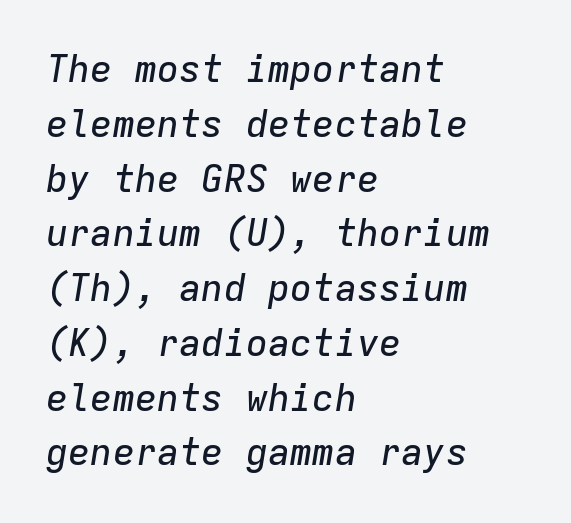
{"italic": "yes", "lean": "right", "slant_degrees": 9, "width": "normal", "stroke_contrast": "low", "x_height": "medium", "monospaced": "yes", "underline": "no", "align": "left", "line_spacing": "normal", "line_spacing_ratio": 1.48, "letter_spacing": "normal", "letter_spacing_em": 0.0, "glyph_px": 37}
